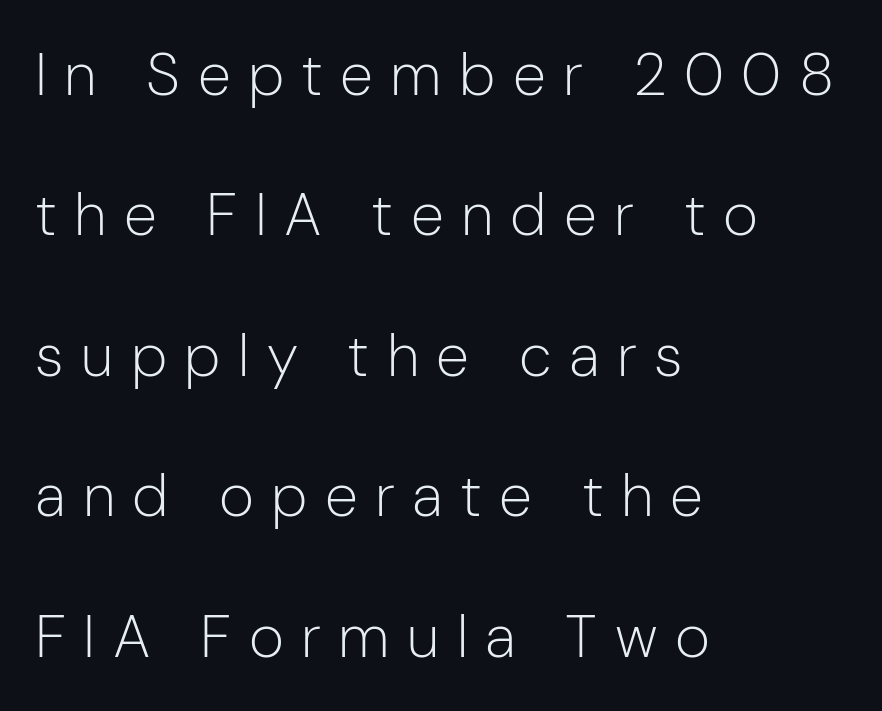
{"serif": "no", "italic": "no", "bold": "no", "weight": "light", "width": "normal", "stroke_contrast": "low", "x_height": "medium", "monospaced": "no", "underline": "no", "align": "left", "line_spacing": "loose", "line_spacing_ratio": 2.34, "letter_spacing": "wide", "letter_spacing_em": 0.29, "glyph_px": 60}
